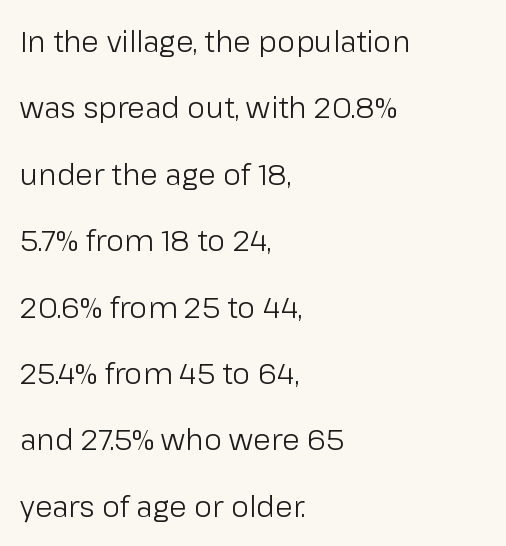
No italicization has been applied; the sample stays upright. Lines of text with bare space underneath. Is the stroke heavy? The answer is a plain regular-or-lighter. The letters advance in unequal steps, a hallmark of proportional type.
